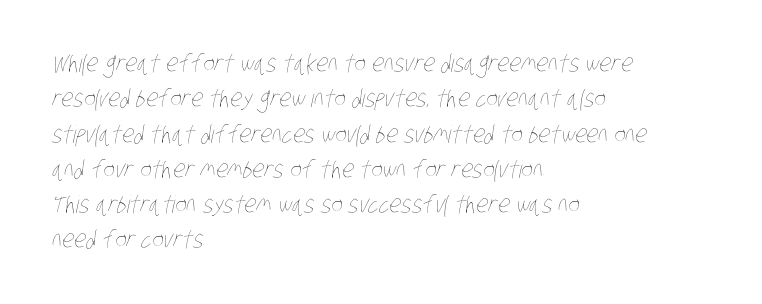
The image shows 24 px text type; set left-aligned, normal line spacing (1.47x), normal letter spacing, not underlined.
